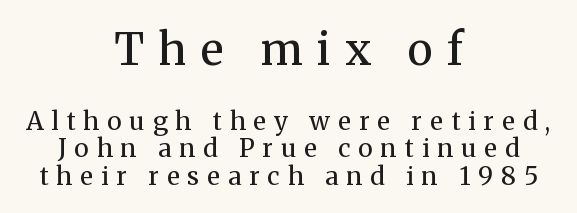
If you measured baseline to baseline, you'd find a short distance. Heft: none added — not bold. Check the space under the baseline: it is left empty. Spacing verdict: proportional, widths tailored to each character. The tracking reads as deliberately expanded to a designer's eye. Of the two passages, the one on top uses the larger point size.
